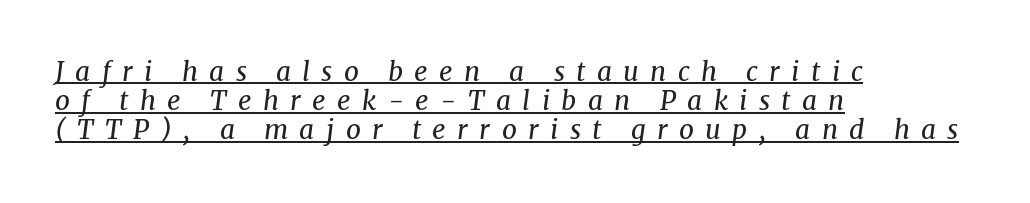
{"italic": "yes", "lean": "right", "slant_degrees": 8, "bold": "no", "underline": "yes", "align": "left", "line_spacing": "tight", "line_spacing_ratio": 1.12, "letter_spacing": "wide", "letter_spacing_em": 0.44, "glyph_px": 26}
